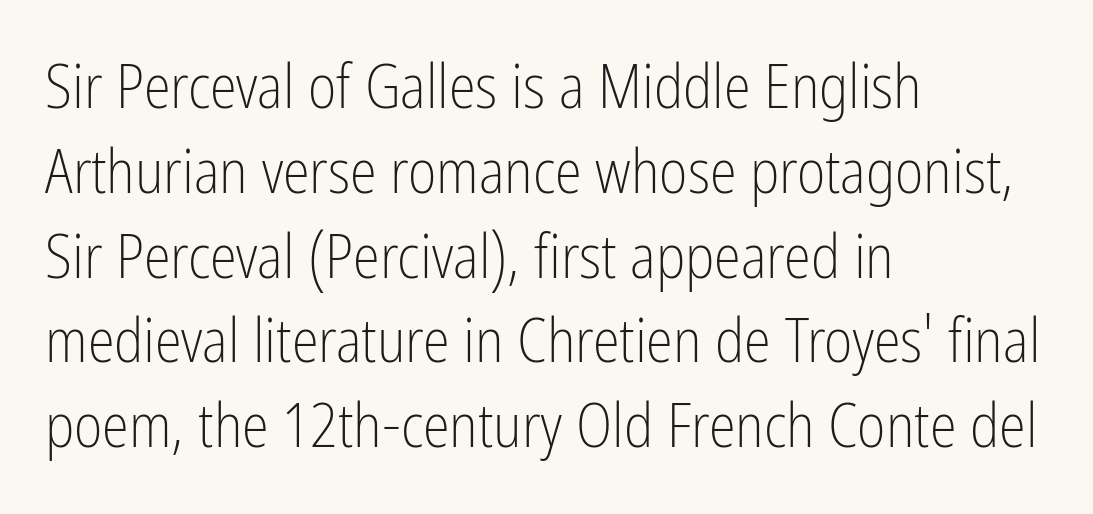
{"serif": "no", "italic": "no", "bold": "no", "weight": "light", "width": "condensed", "stroke_contrast": "low", "x_height": "medium", "monospaced": "no", "underline": "no", "align": "left", "line_spacing": "normal", "line_spacing_ratio": 1.39, "letter_spacing": "normal", "letter_spacing_em": 0.0, "glyph_px": 61}
